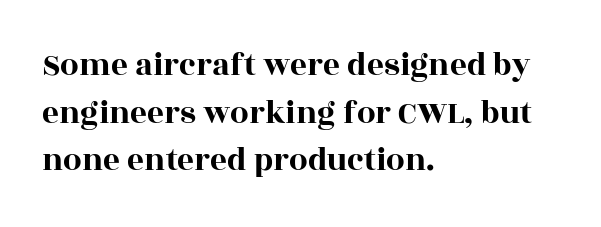
Q: Is the text italic (slanted)? A: No, it is upright.
Q: Is the typeface a serif or a sans-serif typeface? A: Serif.
Q: Is the text underlined? A: No.
Q: How is the paragraph aligned? A: Left-aligned.
Q: Is the spacing between letters normal or unusually wide? A: Normal.
Q: Is the spacing between lines tight, normal or loose? A: Normal.
Q: Width (condensed, normal, or wide)? A: Wide.
Q: x-height? A: Large.
Q: Monospaced? A: No.
